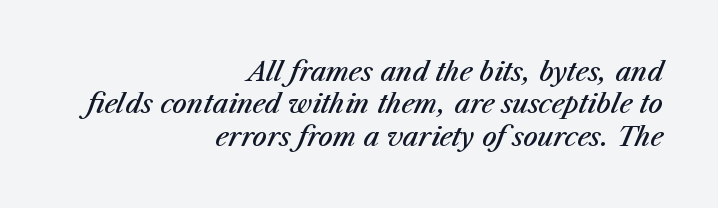
{"italic": "yes", "lean": "right", "slant_degrees": 23, "bold": "semi", "underline": "no", "align": "right", "line_spacing": "normal", "line_spacing_ratio": 1.25, "letter_spacing": "normal", "letter_spacing_em": 0.0, "glyph_px": 26}
